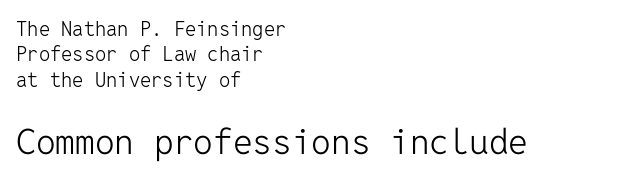
Q: Is the text bold? A: No.
Q: Is the text italic (slanted)? A: No, it is upright.
Q: Is the typeface a serif or a sans-serif typeface? A: Sans-serif.
Q: Is the text underlined? A: No.
Q: How is the paragraph aligned? A: Left-aligned.
Q: Is the spacing between letters normal or unusually wide? A: Normal.
Q: Is the spacing between lines tight, normal or loose? A: Normal.
Q: Which block of text is set in a larger size, the first (top) or the second (bottom)? A: The second (bottom) one.
Q: Width (condensed, normal, or wide)? A: Normal.
Q: Stroke contrast? A: Low.
Q: x-height? A: Medium.
Q: Monospaced? A: Yes.
